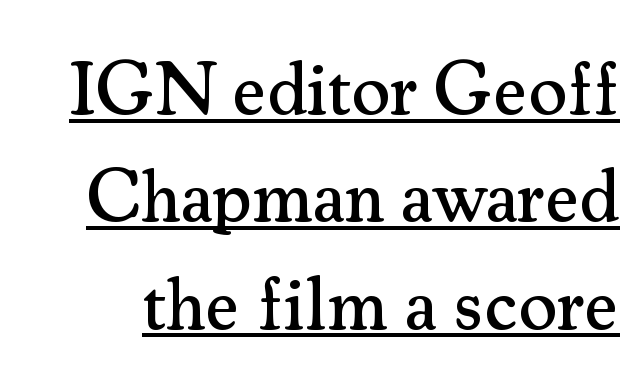
{"serif": "yes", "italic": "no", "width": "normal", "stroke_contrast": "medium", "x_height": "small", "monospaced": "no", "underline": "yes", "line_spacing": "normal", "line_spacing_ratio": 1.45, "letter_spacing": "normal", "letter_spacing_em": 0.0, "glyph_px": 74}
